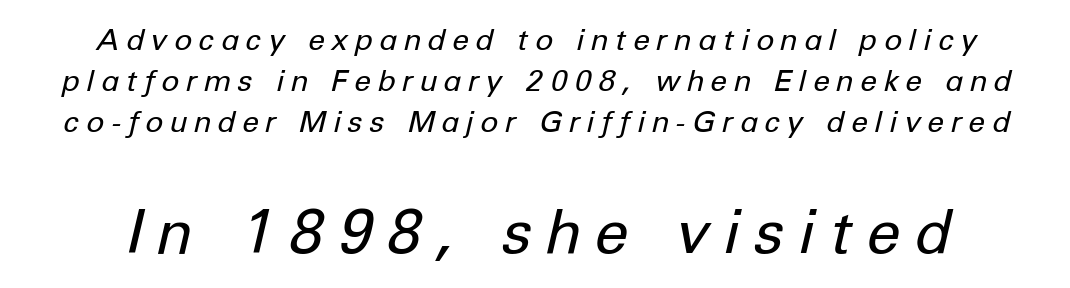
{"italic": "yes", "lean": "right", "slant_degrees": 12, "bold": "no", "weight": "regular", "width": "normal", "stroke_contrast": "low", "x_height": "medium", "monospaced": "no", "underline": "no", "line_spacing": "normal", "line_spacing_ratio": 1.36, "letter_spacing": "wide", "letter_spacing_em": 0.25, "larger_block": "second", "size_ratio": 2.03, "glyph_px": 61}
